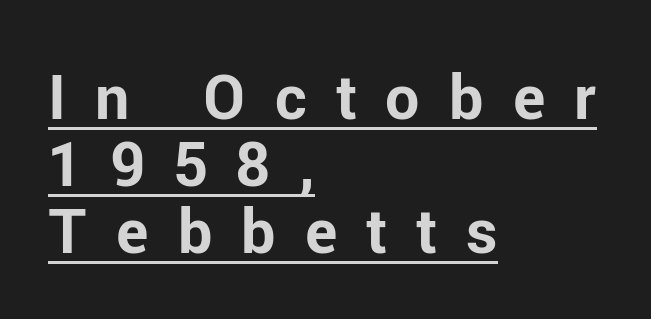
Q: Is the text bold? A: Yes.
Q: Is the text italic (slanted)? A: No, it is upright.
Q: Is the typeface a serif or a sans-serif typeface? A: Sans-serif.
Q: Is the text underlined? A: Yes.
Q: How is the paragraph aligned? A: Left-aligned.
Q: Is the spacing between letters normal or unusually wide? A: Unusually wide.
Q: Is the spacing between lines tight, normal or loose? A: Tight.
Q: Width (condensed, normal, or wide)? A: Normal.
Q: Stroke contrast? A: Low.
Q: x-height? A: Medium.
Q: Monospaced? A: No.
